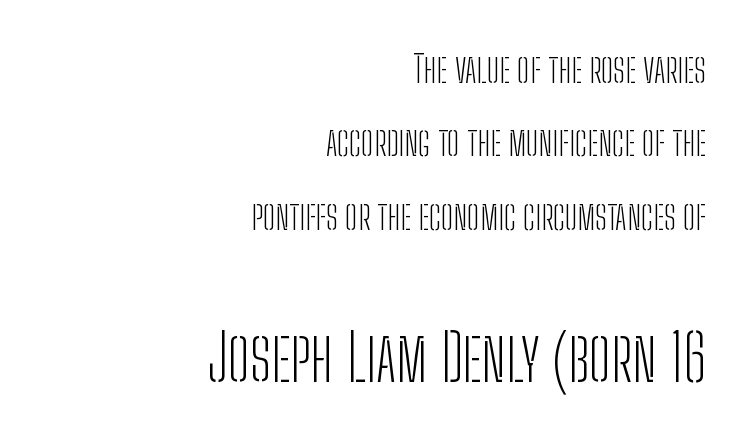
{"serif": "no", "italic": "no", "bold": "no", "weight": "light", "width": "condensed", "stroke_contrast": "low", "x_height": "medium", "monospaced": "no", "underline": "no", "align": "right", "line_spacing": "loose", "line_spacing_ratio": 1.98, "letter_spacing": "normal", "letter_spacing_em": 0.0, "larger_block": "second", "size_ratio": 1.76, "glyph_px": 65}
